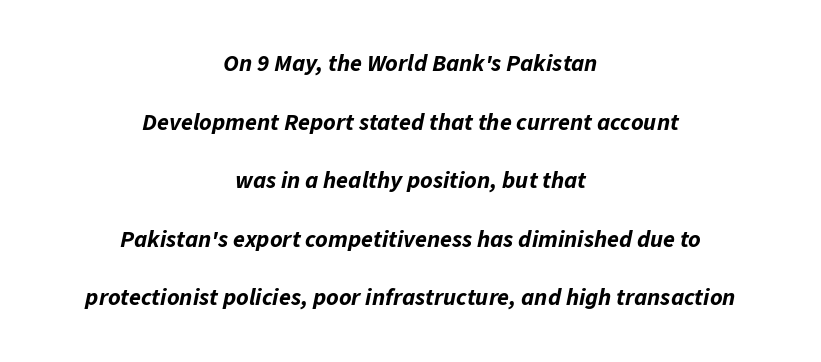
The space beneath each line is pristine and unruled. In terms of weight, the rendering is a true, heavy bold. The leading is generous, giving the passage an open texture. A typesetter would mark this as italic. The letters sit at their default tracking, neither squeezed nor spread. Casual observation: everything's sitting right in the middle.
